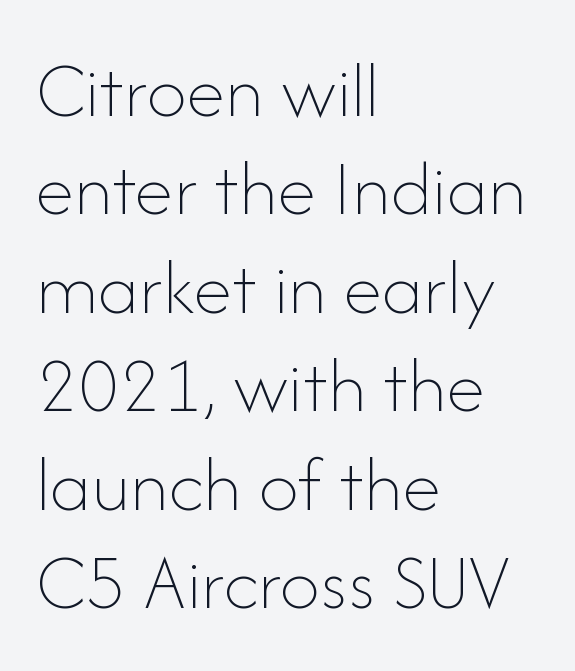
{"italic": "no", "bold": "no", "weight": "thin", "width": "normal", "stroke_contrast": "low", "x_height": "small", "monospaced": "no", "underline": "no", "align": "left", "line_spacing_ratio": 1.23, "letter_spacing": "normal", "letter_spacing_em": 0.0, "glyph_px": 80}
